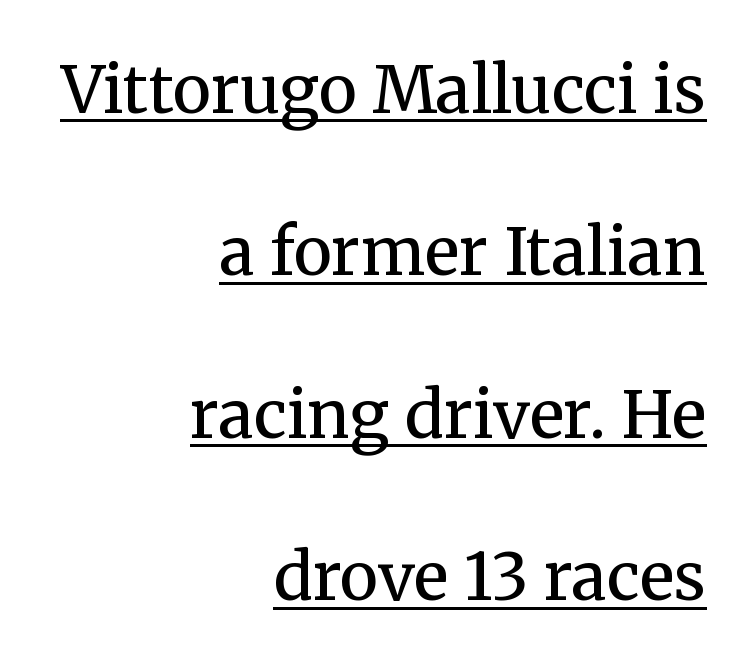
Leading is clearly above the norm, producing a sparse column. Do the characters align in a grid? No, the font is proportional. Caption: standard tracking, unaltered. Heaviness? Minimal to ordinary, like unemphasized prose.
